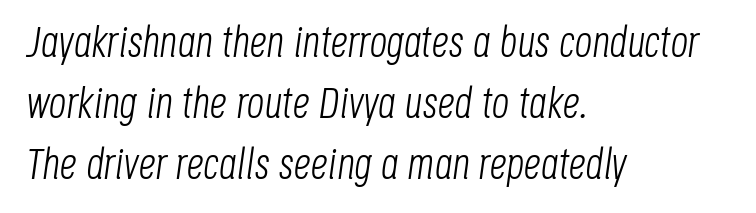
The image shows 43 px light, condensed type, italic (leaning right); set left-aligned, normal line spacing (1.42x), normal letter spacing, not underlined; low stroke contrast and a large x-height.
